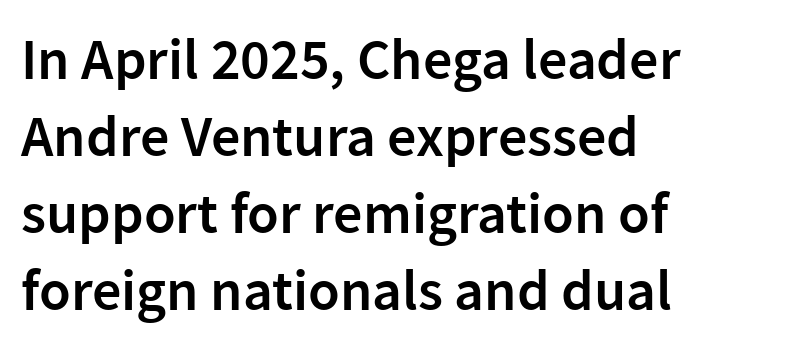
The image shows 58 px semibold sans-serif type, upright; set left-aligned, normal line spacing (1.33x), normal letter spacing, not underlined; low stroke contrast and a medium x-height.
